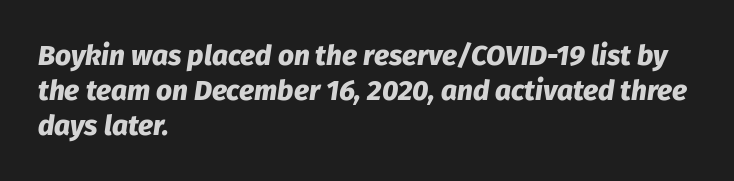
{"italic": "yes", "lean": "right", "slant_degrees": 8, "bold": "yes", "weight": "heavy", "width": "normal", "stroke_contrast": "low", "x_height": "medium", "monospaced": "no", "underline": "no", "align": "left", "line_spacing": "normal", "line_spacing_ratio": 1.25, "letter_spacing": "normal", "letter_spacing_em": 0.0, "glyph_px": 28}
